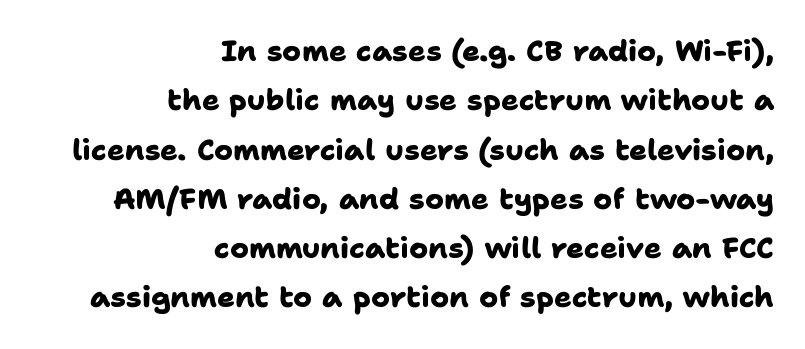
{"serif": "no", "bold": "yes", "weight": "heavy", "width": "normal", "stroke_contrast": "low", "x_height": "medium", "monospaced": "no", "underline": "no", "align": "right", "line_spacing": "normal", "line_spacing_ratio": 1.7, "letter_spacing": "normal", "letter_spacing_em": 0.0, "glyph_px": 29}
